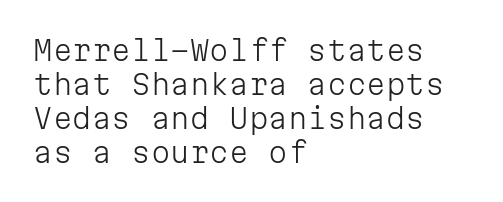
{"serif": "no", "italic": "no", "bold": "no", "weight": "light", "width": "normal", "stroke_contrast": "low", "x_height": "medium", "monospaced": "yes", "underline": "no", "align": "left", "line_spacing_ratio": 1.21, "letter_spacing": "normal", "letter_spacing_em": 0.0, "glyph_px": 28}
